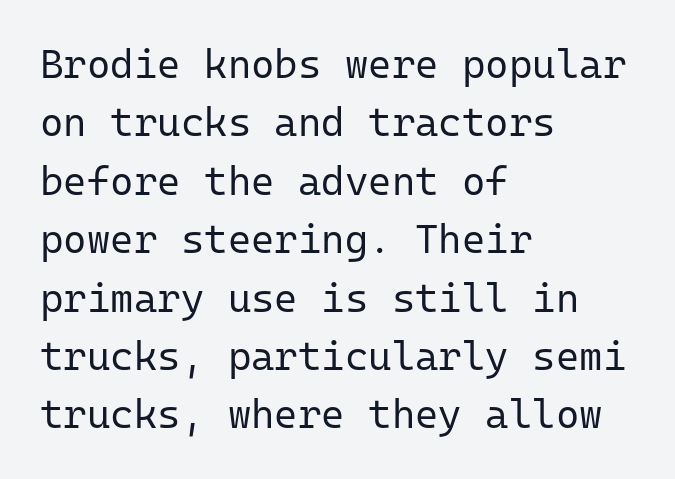
Q: Is the text bold? A: No.
Q: Is the text italic (slanted)? A: No, it is upright.
Q: Is the typeface a serif or a sans-serif typeface? A: Sans-serif.
Q: Is the text underlined? A: No.
Q: How is the paragraph aligned? A: Left-aligned.
Q: Is the spacing between letters normal or unusually wide? A: Normal.
Q: Is the spacing between lines tight, normal or loose? A: Normal.
Q: Width (condensed, normal, or wide)? A: Normal.
Q: Stroke contrast? A: Low.
Q: x-height? A: Medium.
Q: Monospaced? A: Yes.
